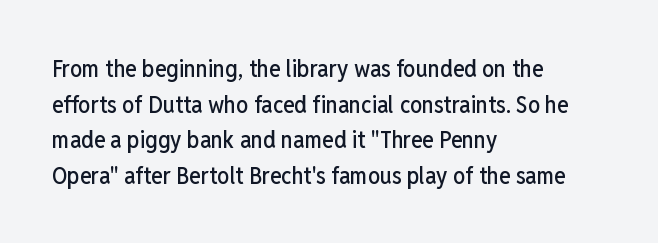
The image shows 24 px text type, upright; set left-aligned, normal line spacing (1.48x), normal letter spacing, not underlined.
